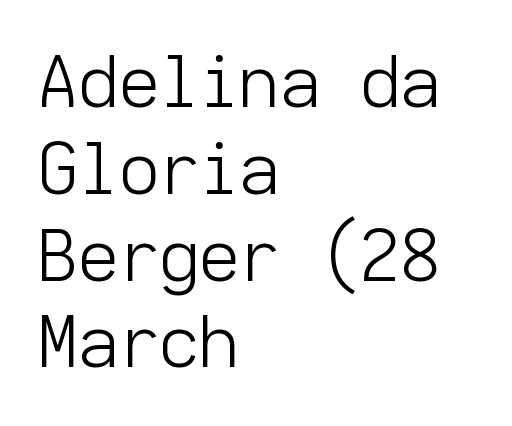
Q: Is the text bold? A: No.
Q: Is the text italic (slanted)? A: No, it is upright.
Q: Is the typeface a serif or a sans-serif typeface? A: Sans-serif.
Q: Is the text underlined? A: No.
Q: How is the paragraph aligned? A: Left-aligned.
Q: Is the spacing between letters normal or unusually wide? A: Normal.
Q: Width (condensed, normal, or wide)? A: Normal.
Q: Stroke contrast? A: Low.
Q: x-height? A: Medium.
Q: Monospaced? A: Yes.
